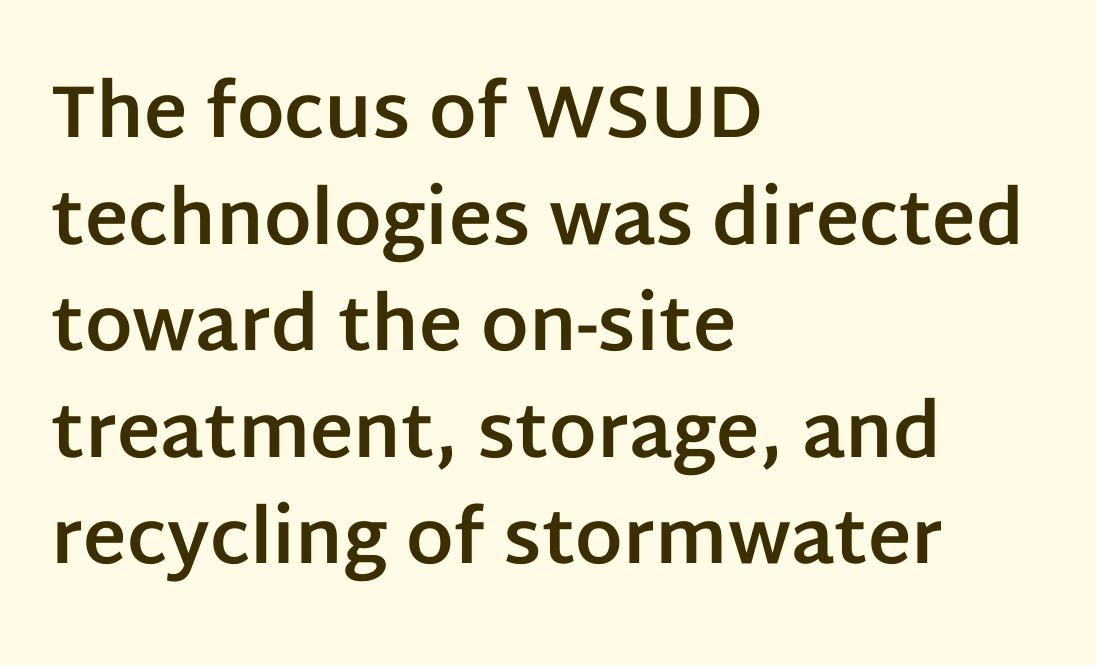
The image shows 74 px bold sans-serif type, upright; set left-aligned, normal line spacing (1.44x), normal letter spacing, not underlined; low stroke contrast and a large x-height.
